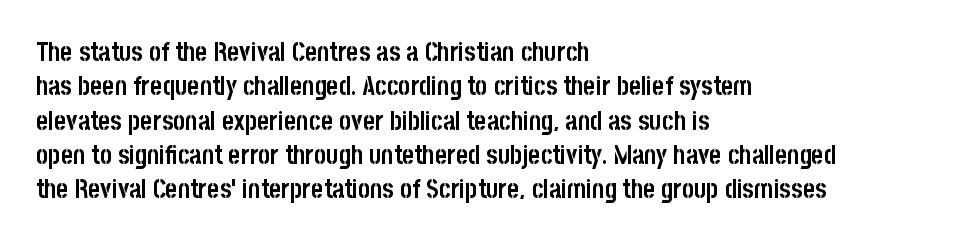
{"italic": "no", "bold": "yes", "underline": "no", "align": "left", "line_spacing": "normal", "line_spacing_ratio": 1.32, "letter_spacing": "normal", "letter_spacing_em": 0.0, "glyph_px": 26}
